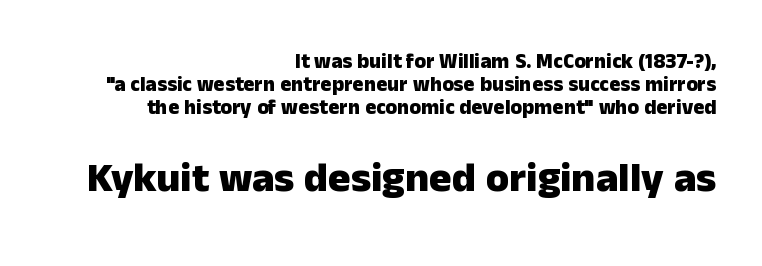
{"serif": "no", "italic": "no", "bold": "yes", "weight": "heavy", "width": "normal", "stroke_contrast": "low", "x_height": "medium", "monospaced": "no", "underline": "no", "align": "right", "line_spacing": "tight", "line_spacing_ratio": 1.09, "letter_spacing": "normal", "letter_spacing_em": 0.0, "larger_block": "second", "size_ratio": 2.0, "glyph_px": 42}
